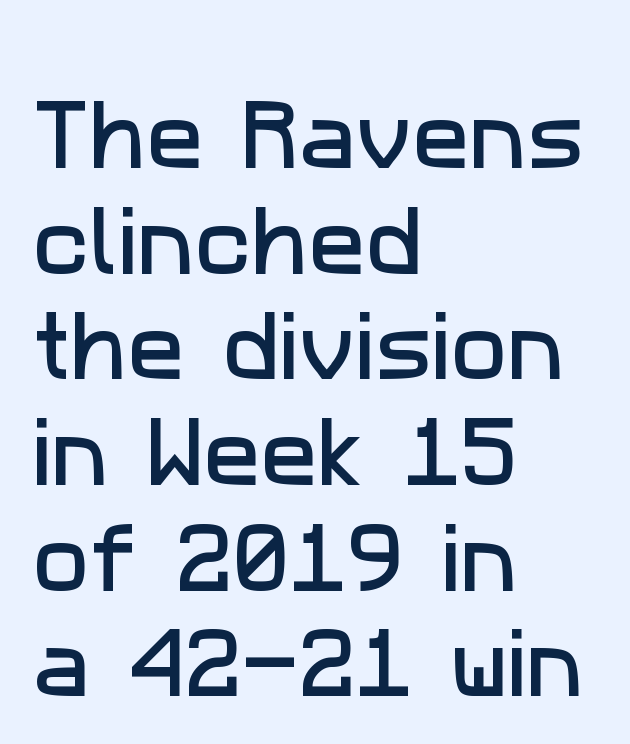
Q: Is the typeface a serif or a sans-serif typeface? A: Sans-serif.
Q: Is the text underlined? A: No.
Q: How is the paragraph aligned? A: Left-aligned.
Q: Is the spacing between letters normal or unusually wide? A: Normal.
Q: Is the spacing between lines tight, normal or loose? A: Normal.
Q: Width (condensed, normal, or wide)? A: Normal.
Q: Stroke contrast? A: Low.
Q: x-height? A: Medium.
Q: Monospaced? A: No.
